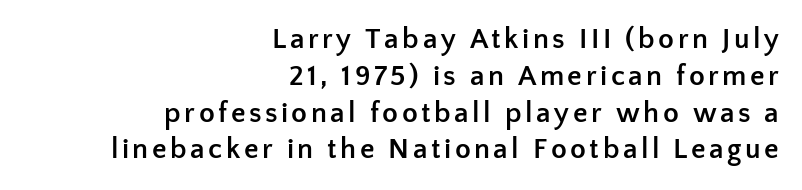
Here the designer chose a conventional face with non-uniform glyph widths. This rendering employs a face without finishing strokes, i.e., a sans-serif. Letters rest on an invisible, unmarked baseline. Layout note: lines flush right. Rendered with straight, roman letterforms. The line-height multiplier appears to be the usual default.
